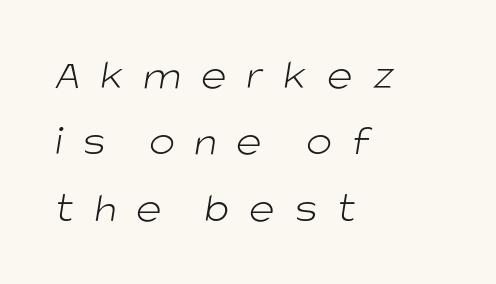
Q: Is the text bold? A: No.
Q: Is the typeface a serif or a sans-serif typeface? A: Sans-serif.
Q: Is the text underlined? A: No.
Q: How is the paragraph aligned? A: Left-aligned.
Q: Is the spacing between letters normal or unusually wide? A: Unusually wide.
Q: Is the spacing between lines tight, normal or loose? A: Normal.
Q: Width (condensed, normal, or wide)? A: Normal.
Q: Stroke contrast? A: Low.
Q: x-height? A: Large.
Q: Monospaced? A: No.
